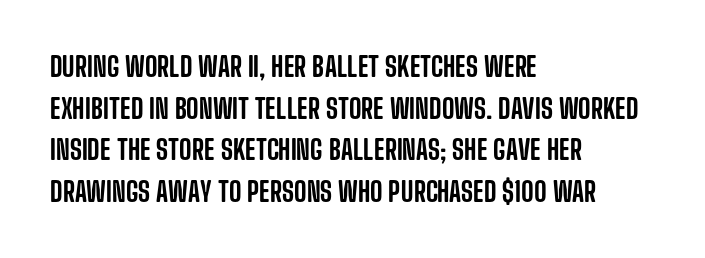
The image shows 27 px text type, upright; set left-aligned, normal line spacing (1.54x), normal letter spacing, not underlined.
